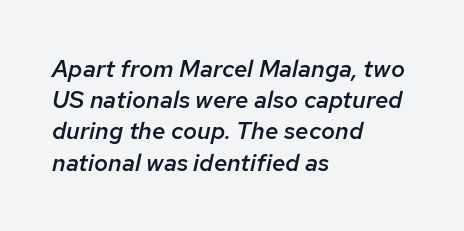
Q: Is the text bold? A: Semi-bold.
Q: Is the text italic (slanted)? A: Yes, it leans right by about 12 degrees.
Q: Is the text underlined? A: No.
Q: How is the paragraph aligned? A: Left-aligned.
Q: Is the spacing between letters normal or unusually wide? A: Normal.
Q: Is the spacing between lines tight, normal or loose? A: Normal.
